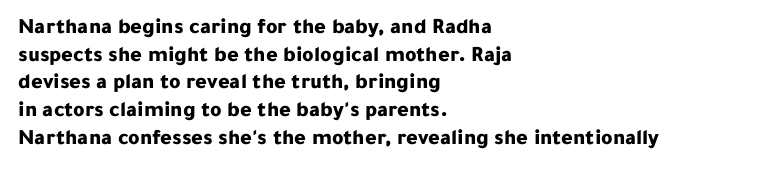
Q: Is the text bold? A: Yes.
Q: Is the text italic (slanted)? A: No, it is upright.
Q: Is the text underlined? A: No.
Q: How is the paragraph aligned? A: Left-aligned.
Q: Is the spacing between letters normal or unusually wide? A: Normal.
Q: Is the spacing between lines tight, normal or loose? A: Normal.
